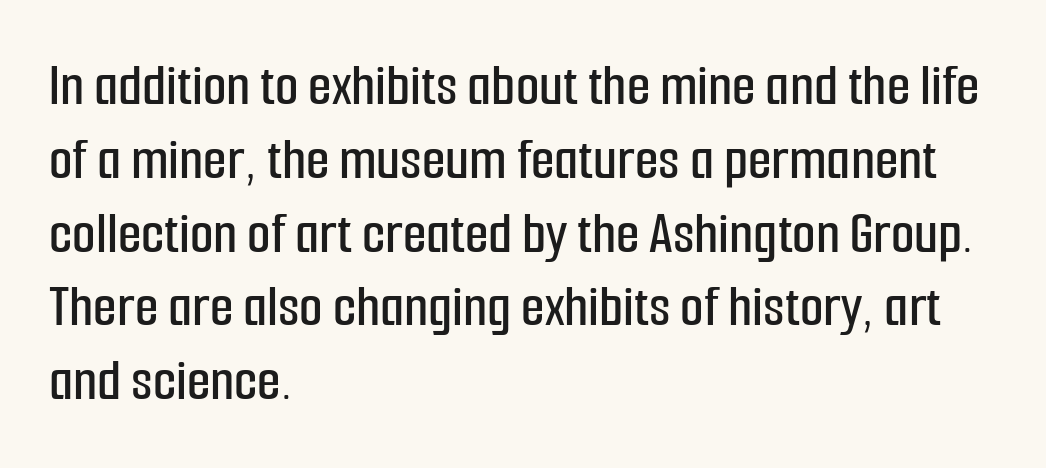
Inter-character spacing is left at the font's built-in metrics. Proportional: the letters do not fall into vertical columns. This is roman type, the default non-slanted kind. The words here are not underlined. Teacher's note: observe the even left margin — that is flush-left alignment.
